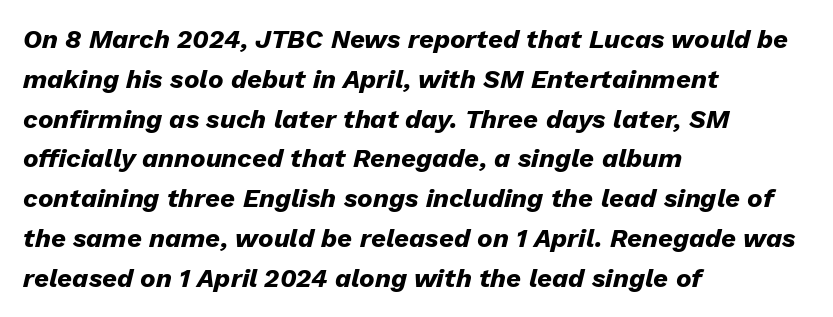
The image shows 26 px bold type, italic (leaning right); set left-aligned, normal line spacing (1.53x), normal letter spacing, not underlined.
